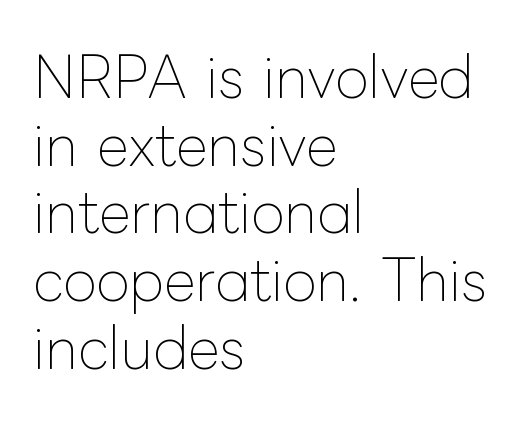
The image shows 55 px thin type, upright; set left-aligned, line spacing 1.23x, normal letter spacing, not underlined; low stroke contrast and a medium x-height.
